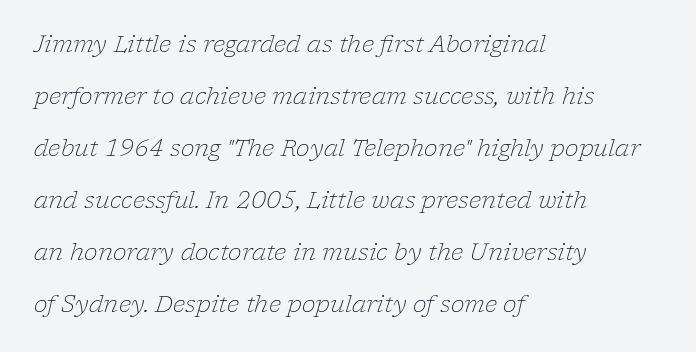
The image shows 23 px text type, italic (leaning right); set left-aligned, loose line spacing (2.26x), normal letter spacing, not underlined.
